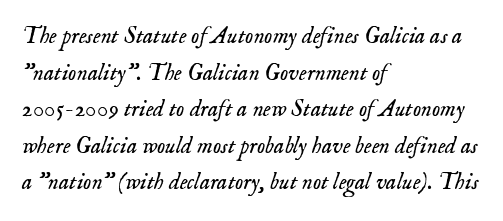
Q: Is the text bold? A: No.
Q: Is the text italic (slanted)? A: Yes, it leans right by about 18 degrees.
Q: Is the text underlined? A: No.
Q: How is the paragraph aligned? A: Left-aligned.
Q: Is the spacing between letters normal or unusually wide? A: Normal.
Q: Is the spacing between lines tight, normal or loose? A: Normal.
